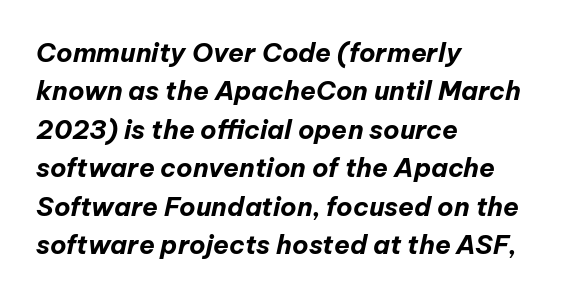
{"italic": "yes", "lean": "right", "slant_degrees": 12, "bold": "yes", "underline": "no", "align": "left", "line_spacing": "normal", "line_spacing_ratio": 1.48, "letter_spacing": "normal", "letter_spacing_em": 0.0, "glyph_px": 26}
